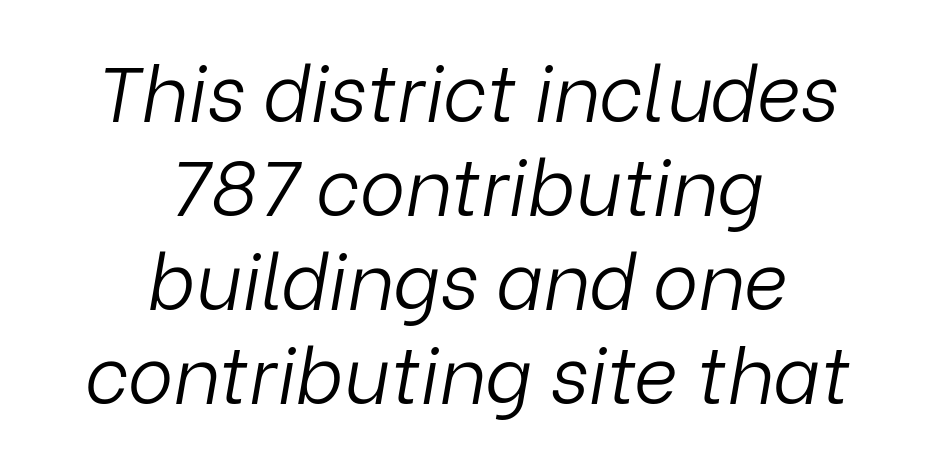
Horizontal alignment here is central, giving a formal, balanced look. The letters advance in unequal steps, a hallmark of proportional type. The font sits on the lighter half of the weight spectrum, regular included. This rendering features lettering with no underline. This rendering leaves character spacing at its baseline value.
